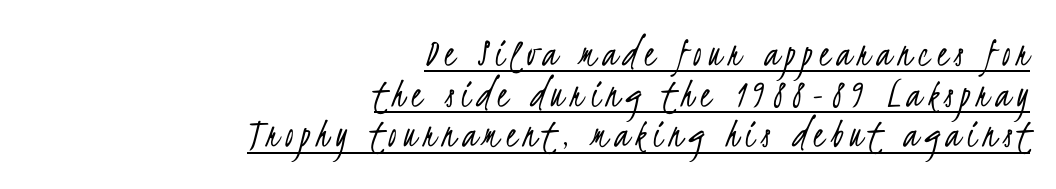
Unbolded letterforms with no extra heft. A typesetter would call this proportional, since set widths differ per character. This is underlined copy, the kind a proofreader might mark for attention. The line-height multiplier appears low, near solid setting. One-word summary of the alignment: right.
